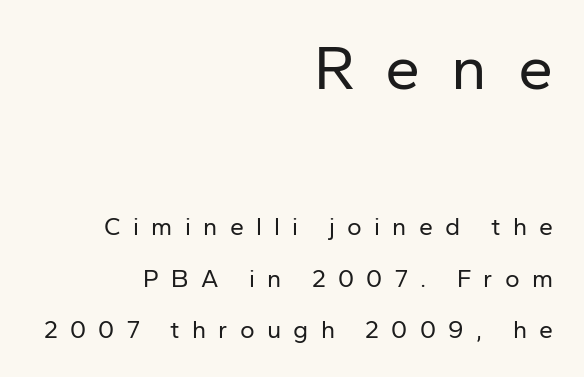
Q: Is the text bold? A: No.
Q: Is the text italic (slanted)? A: No, it is upright.
Q: Is the typeface a serif or a sans-serif typeface? A: Sans-serif.
Q: Is the text underlined? A: No.
Q: How is the paragraph aligned? A: Right-aligned.
Q: Is the spacing between letters normal or unusually wide? A: Unusually wide.
Q: Is the spacing between lines tight, normal or loose? A: Loose.
Q: Which block of text is set in a larger size, the first (top) or the second (bottom)? A: The first (top) one.
Q: Width (condensed, normal, or wide)? A: Normal.
Q: Stroke contrast? A: Low.
Q: x-height? A: Medium.
Q: Monospaced? A: No.
